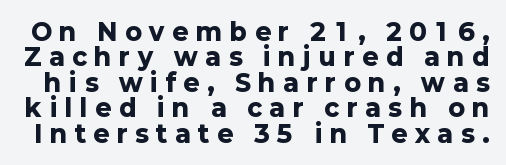
{"italic": "no", "bold": "yes", "underline": "no", "line_spacing": "tight", "line_spacing_ratio": 1.06, "letter_spacing": "wide", "letter_spacing_em": 0.33, "glyph_px": 24}
